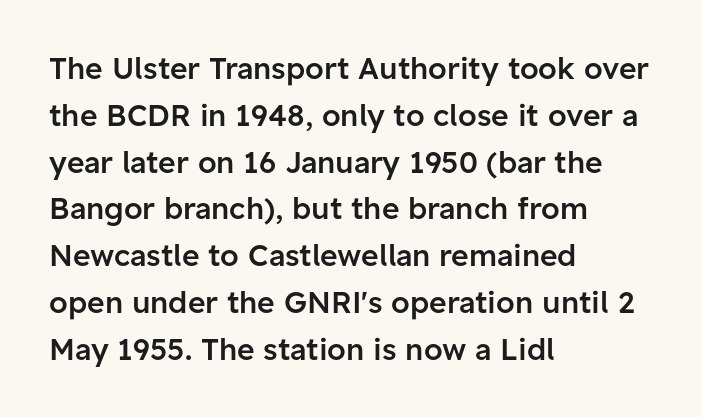
Layout note: lines flush left. Notice how the stems are strictly vertical — no italics here. The string is rendered with underlining switched off. The face used here is a sans, in the tradition of grotesques and geometrics.
